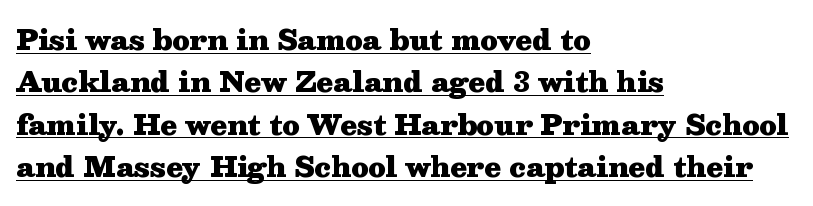
Honestly, the letter spacing is just normal — you wouldn't notice it. The letters stand upright; this is a roman face. Each glyph is drawn with heavy, bold strokes. These lines stack with their left ends in a neat column. You can see a thin bar hugging the bottom of the glyphs.
